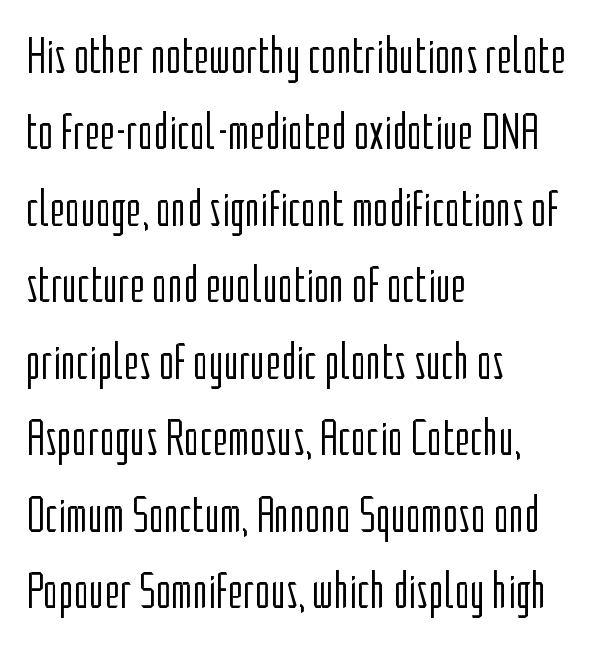
The image shows 52 px light, condensed sans-serif type, upright; set left-aligned, normal line spacing (1.47x), normal letter spacing, not underlined; low stroke contrast and a medium x-height.
